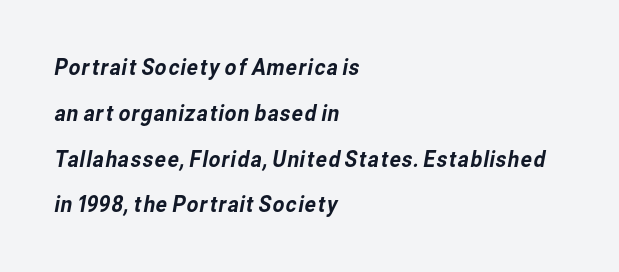
Q: Is the text underlined? A: No.
Q: How is the paragraph aligned? A: Left-aligned.
Q: Is the spacing between letters normal or unusually wide? A: Normal.
Q: Is the spacing between lines tight, normal or loose? A: Loose.
